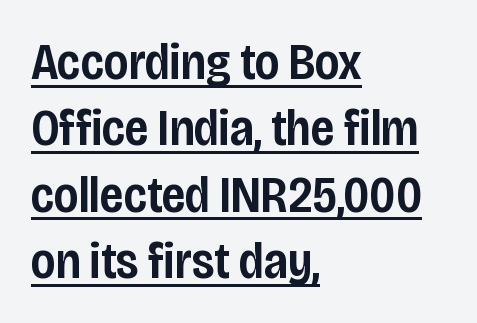
Horizontally, the lines are justified to the leading edge only. The line-height multiplier appears to be the usual default. Honestly, the underline is the first thing you notice here. Spacing verdict: proportional, widths tailored to each character.
